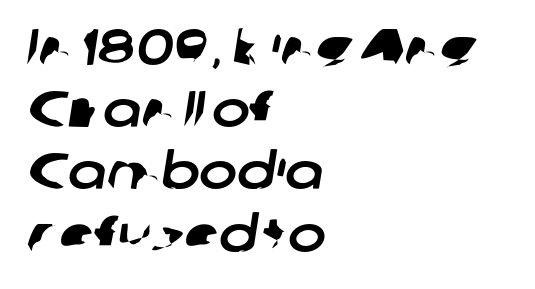
{"serif": "no", "width": "normal", "stroke_contrast": "low", "x_height": "medium", "monospaced": "no", "underline": "no", "align": "left", "line_spacing_ratio": 1.22, "letter_spacing": "normal", "letter_spacing_em": 0.0, "glyph_px": 51}
